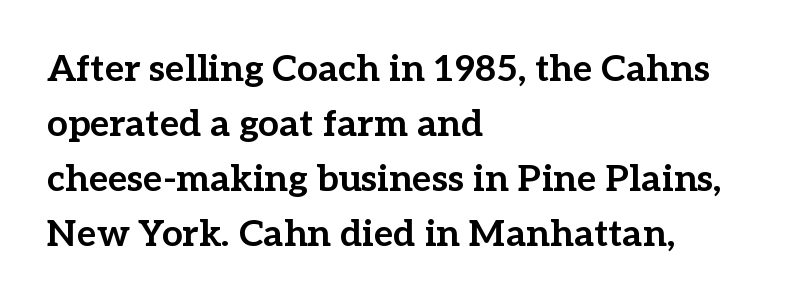
The image shows 37 px bold serif type, upright; set left-aligned, normal line spacing (1.49x), normal letter spacing, not underlined; low stroke contrast and a medium x-height.
